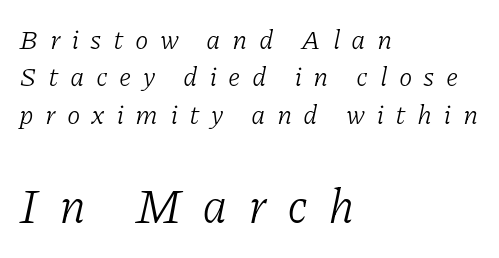
Q: Is the text bold? A: No.
Q: Is the text italic (slanted)? A: Yes, it leans right by about 11 degrees.
Q: Is the typeface a serif or a sans-serif typeface? A: Serif.
Q: Is the text underlined? A: No.
Q: How is the paragraph aligned? A: Left-aligned.
Q: Is the spacing between letters normal or unusually wide? A: Unusually wide.
Q: Is the spacing between lines tight, normal or loose? A: Normal.
Q: Which block of text is set in a larger size, the first (top) or the second (bottom)? A: The second (bottom) one.
Q: Width (condensed, normal, or wide)? A: Normal.
Q: Stroke contrast? A: Low.
Q: x-height? A: Medium.
Q: Monospaced? A: No.
